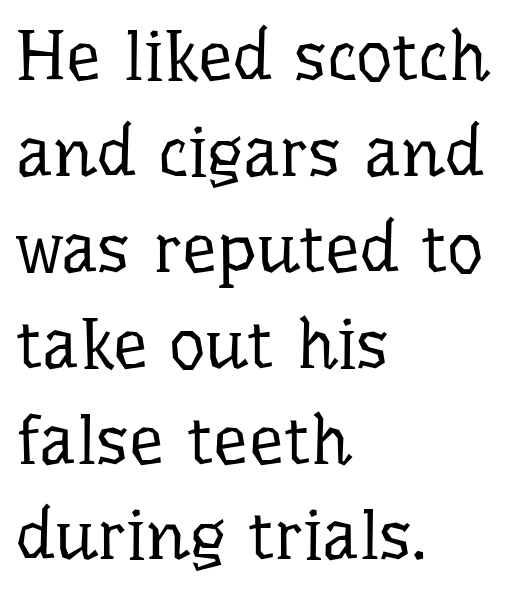
The image shows 70 px regular-weight serif type, upright; set left-aligned, normal line spacing (1.37x), normal letter spacing, not underlined; low stroke contrast and a medium x-height.
